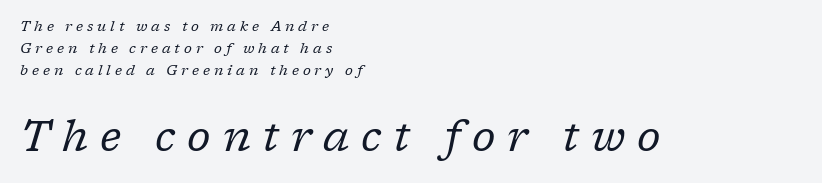
{"serif": "yes", "italic": "yes", "lean": "right", "slant_degrees": 17, "bold": "no", "weight": "regular", "width": "normal", "stroke_contrast": "low", "x_height": "medium", "monospaced": "no", "underline": "no", "align": "left", "line_spacing": "normal", "line_spacing_ratio": 1.58, "letter_spacing": "wide", "letter_spacing_em": 0.28, "larger_block": "second", "size_ratio": 3.0, "glyph_px": 42}
